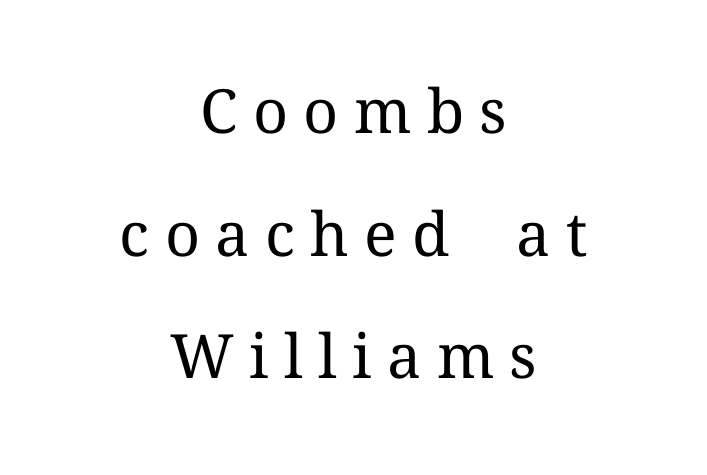
{"serif": "yes", "italic": "no", "bold": "no", "weight": "regular", "width": "normal", "stroke_contrast": "medium", "x_height": "medium", "monospaced": "no", "underline": "no", "align": "center", "line_spacing": "loose", "line_spacing_ratio": 2.01, "letter_spacing": "wide", "letter_spacing_em": 0.25, "glyph_px": 61}
